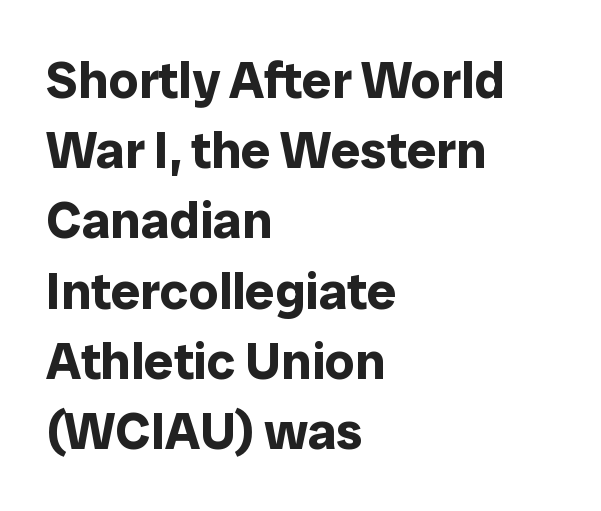
Check the space under the baseline: it is left empty. One-word summary of the alignment: left. A dark, heavy texture on the line: the type is bold. Observe the ordinary spacing: letters are neighbours, not strangers. These lines are rendered in a variable-pitch font.
